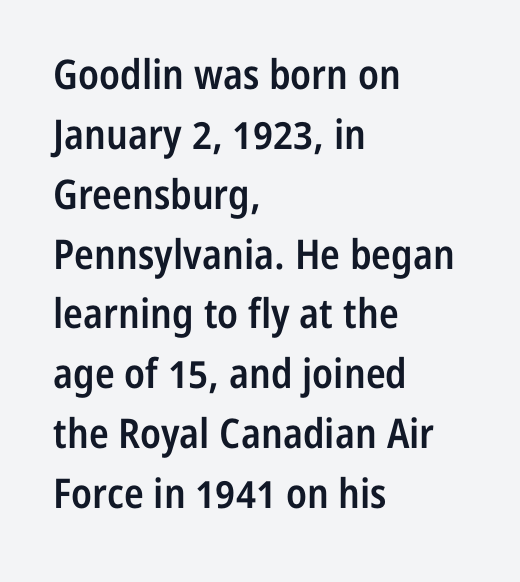
{"serif": "no", "italic": "no", "bold": "semi", "weight": "semibold", "width": "condensed", "stroke_contrast": "low", "x_height": "medium", "monospaced": "no", "underline": "no", "align": "left", "line_spacing": "normal", "line_spacing_ratio": 1.46, "letter_spacing": "normal", "letter_spacing_em": 0.0, "glyph_px": 41}
